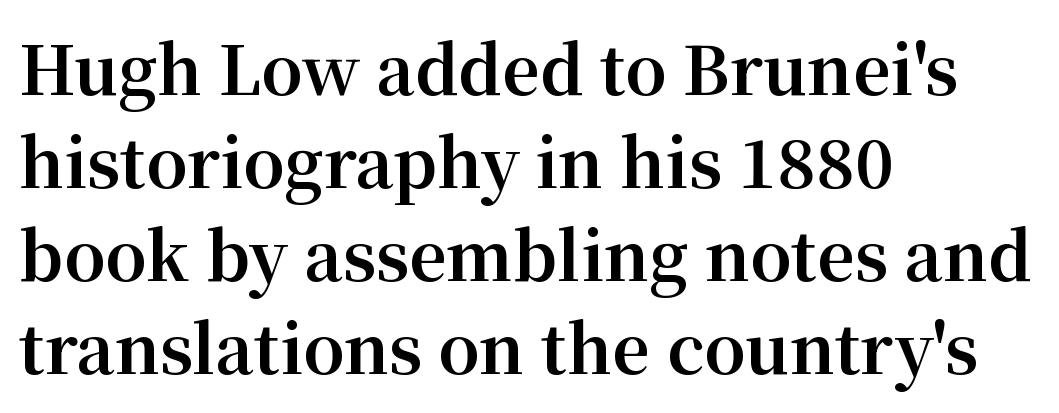
The image shows 66 px bold serif type, upright; set left-aligned, normal line spacing (1.41x), normal letter spacing, not underlined; medium stroke contrast and a medium x-height.
